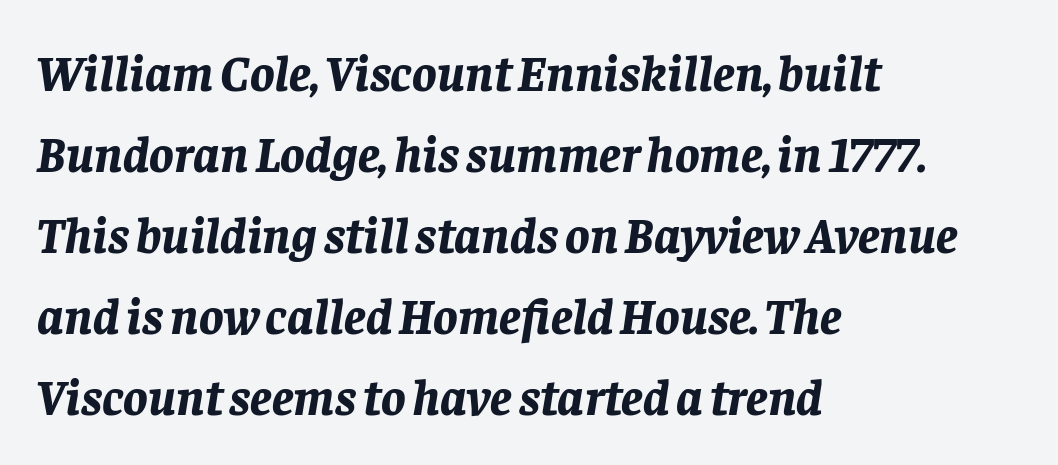
Looks like regular typesetting: each glyph gets only the width it needs. Weight: bold. Whoever set this chose a conventional vertical rhythm. In terms of letterspacing, this is plain default setting. Line beginnings align vertically; line endings do not. Underlining? Definitely not there.
